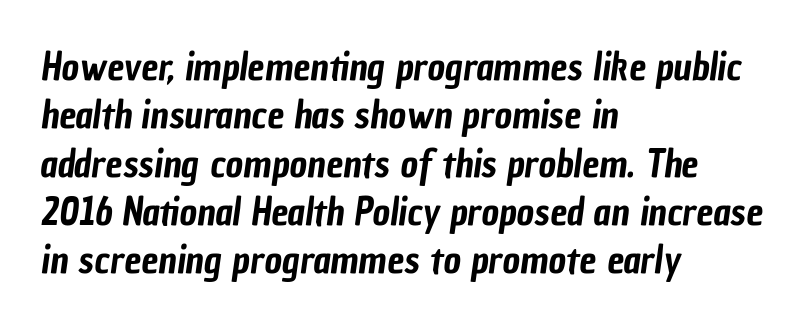
The face used here is proportionally spaced, like ordinary book or web type. Unlike a traditional serif, this face leaves its strokes unadorned. Does the leading feel generous? No, just average. The zone under the glyphs is completely vacant. No extra tracking has been applied to these lines.
